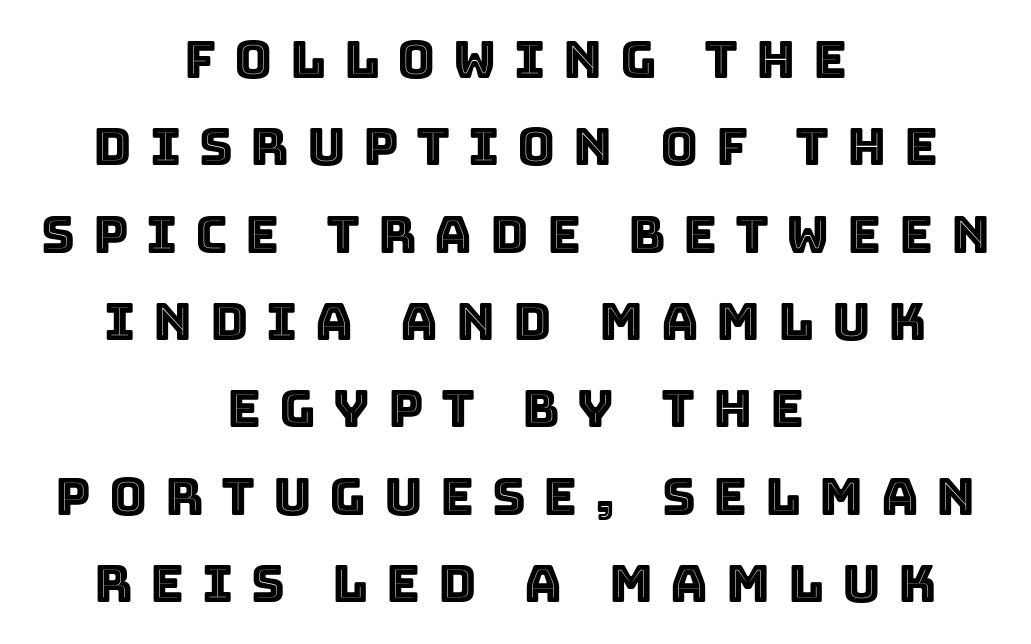
Q: Is the text italic (slanted)? A: No, it is upright.
Q: Is the text underlined? A: No.
Q: How is the paragraph aligned? A: Centered.
Q: Is the spacing between letters normal or unusually wide? A: Unusually wide.
Q: Is the spacing between lines tight, normal or loose? A: Normal.
Q: Width (condensed, normal, or wide)? A: Normal.
Q: x-height? A: Large.
Q: Monospaced? A: No.
